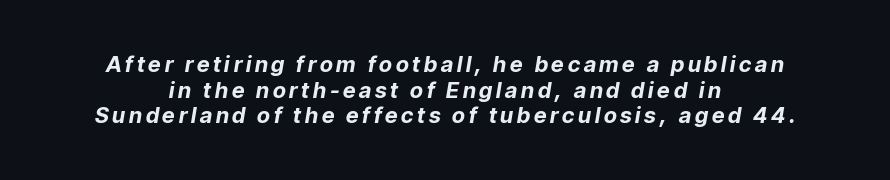
{"italic": "yes", "lean": "right", "slant_degrees": 9, "bold": "yes", "underline": "no", "align": "center", "line_spacing_ratio": 1.16, "glyph_px": 22}
